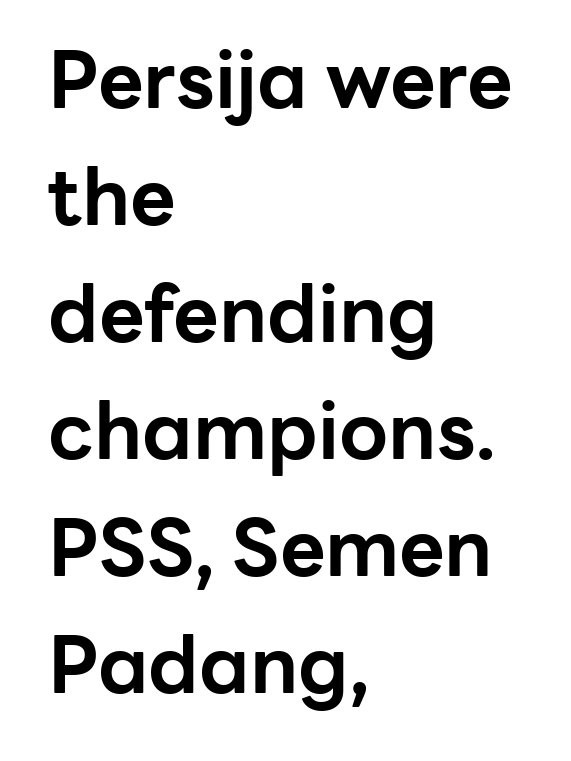
The image shows 79 px bold sans-serif type, upright; set left-aligned, normal line spacing (1.48x), normal letter spacing, not underlined; low stroke contrast and a medium x-height.
